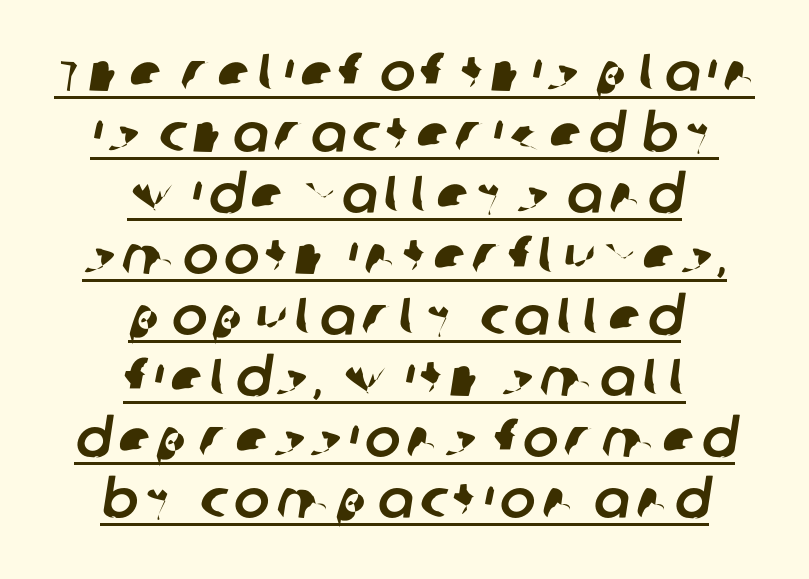
{"serif": "no", "width": "normal", "stroke_contrast": "low", "x_height": "large", "monospaced": "no", "underline": "yes", "align": "center", "line_spacing": "tight", "line_spacing_ratio": 1.15, "glyph_px": 53}
